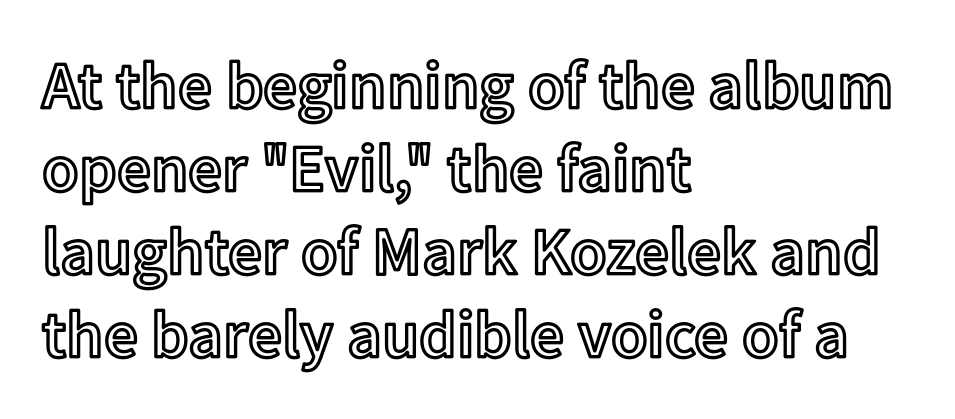
{"italic": "no", "width": "normal", "x_height": "medium", "monospaced": "no", "underline": "no", "align": "left", "line_spacing_ratio": 1.24, "letter_spacing": "normal", "letter_spacing_em": 0.0, "glyph_px": 67}
